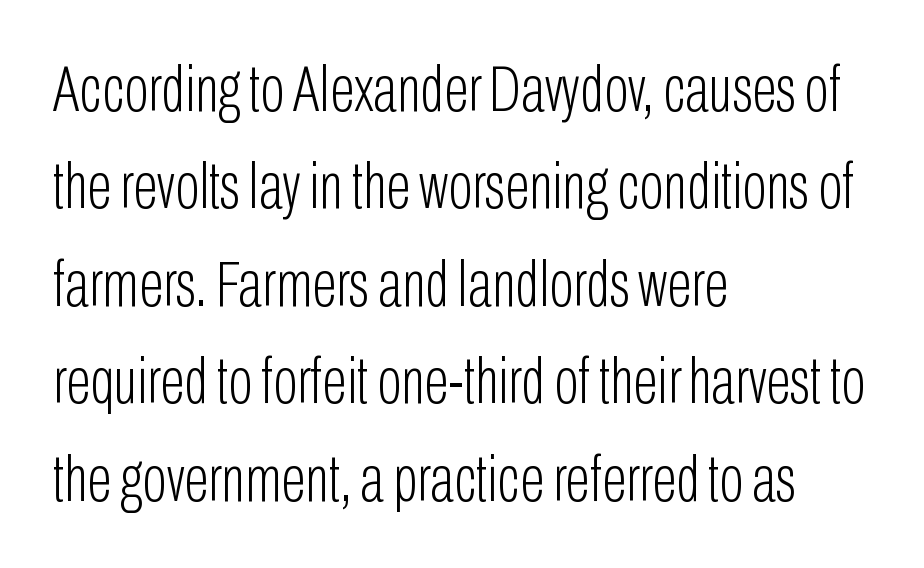
{"serif": "no", "italic": "no", "bold": "no", "weight": "light", "width": "condensed", "stroke_contrast": "low", "x_height": "medium", "monospaced": "no", "underline": "no", "align": "left", "line_spacing": "normal", "line_spacing_ratio": 1.5, "letter_spacing": "normal", "letter_spacing_em": 0.0, "glyph_px": 65}
